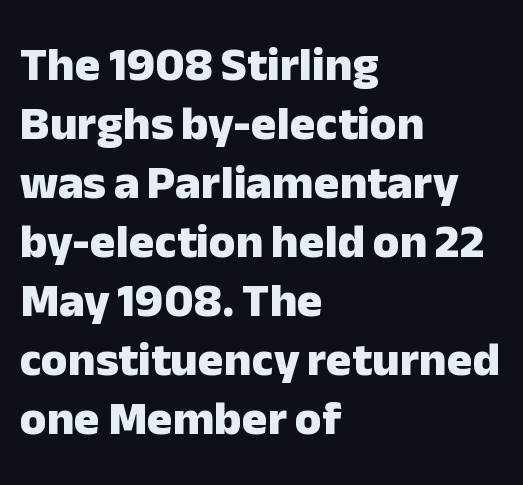
The image shows 48 px heavy sans-serif type, upright; set left-aligned, line spacing 1.23x, normal letter spacing, not underlined; low stroke contrast and a medium x-height.
